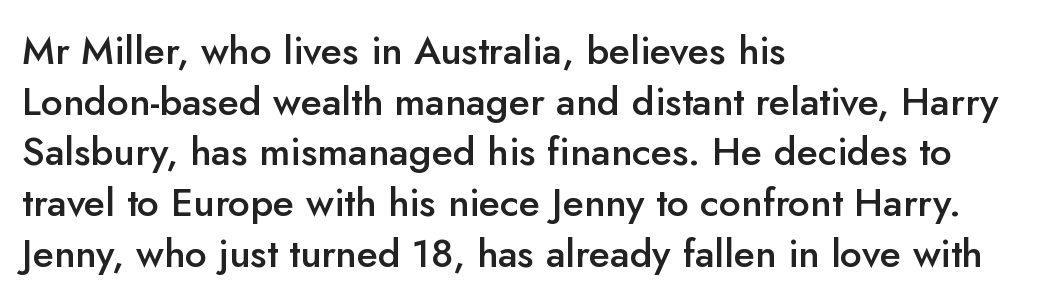
{"serif": "no", "italic": "no", "bold": "semi", "weight": "semibold", "width": "normal", "stroke_contrast": "low", "x_height": "small", "monospaced": "no", "underline": "no", "align": "left", "line_spacing": "normal", "line_spacing_ratio": 1.3, "letter_spacing": "normal", "letter_spacing_em": 0.0, "glyph_px": 39}
